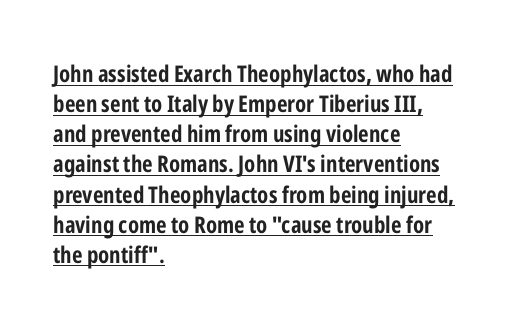
Q: Is the text bold? A: Yes.
Q: Is the text italic (slanted)? A: No, it is upright.
Q: Is the text underlined? A: Yes.
Q: How is the paragraph aligned? A: Left-aligned.
Q: Is the spacing between letters normal or unusually wide? A: Normal.
Q: Is the spacing between lines tight, normal or loose? A: Normal.
